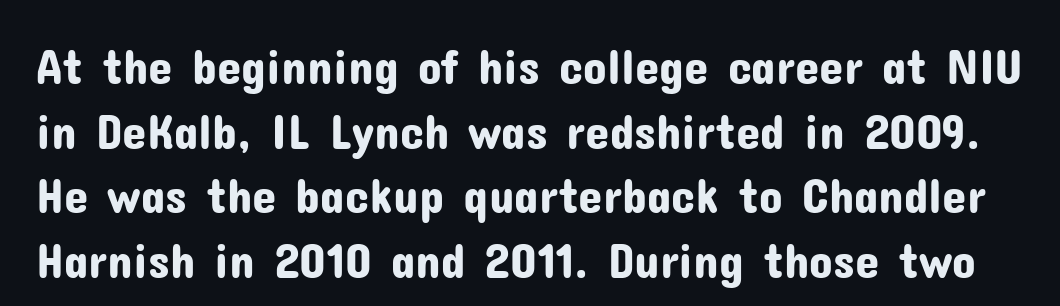
Q: Is the text italic (slanted)? A: No, it is upright.
Q: Is the typeface a serif or a sans-serif typeface? A: Sans-serif.
Q: Is the text underlined? A: No.
Q: Is the spacing between letters normal or unusually wide? A: Normal.
Q: Is the spacing between lines tight, normal or loose? A: Normal.
Q: Width (condensed, normal, or wide)? A: Normal.
Q: Stroke contrast? A: Low.
Q: x-height? A: Medium.
Q: Monospaced? A: No.
